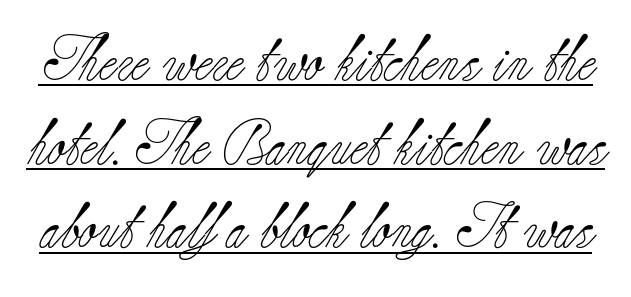
Q: Is the text bold? A: No.
Q: Is the text italic (slanted)? A: Yes.
Q: Is the typeface a serif or a sans-serif typeface? A: Serif.
Q: Is the text underlined? A: Yes.
Q: Is the spacing between letters normal or unusually wide? A: Normal.
Q: Width (condensed, normal, or wide)? A: Normal.
Q: Stroke contrast? A: Low.
Q: x-height? A: Small.
Q: Monospaced? A: No.
